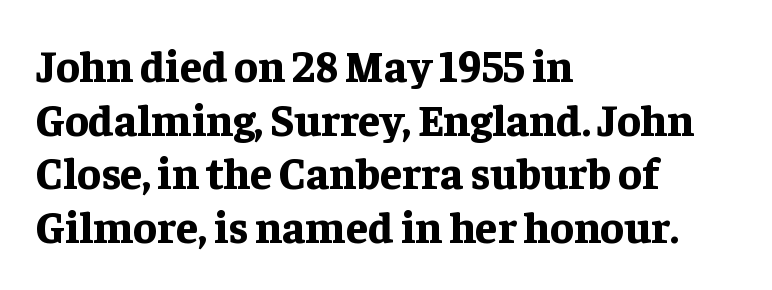
The image shows 44 px bold serif type, upright; set left-aligned, line spacing 1.22x, normal letter spacing, not underlined; low stroke contrast and a medium x-height.
